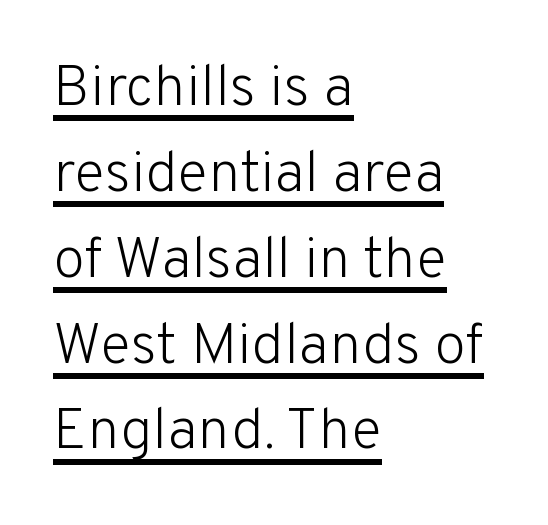
Q: Is the text bold? A: No.
Q: Is the text italic (slanted)? A: No, it is upright.
Q: Is the typeface a serif or a sans-serif typeface? A: Sans-serif.
Q: Is the text underlined? A: Yes.
Q: How is the paragraph aligned? A: Left-aligned.
Q: Is the spacing between letters normal or unusually wide? A: Normal.
Q: Is the spacing between lines tight, normal or loose? A: Normal.
Q: Width (condensed, normal, or wide)? A: Normal.
Q: Stroke contrast? A: Low.
Q: x-height? A: Medium.
Q: Monospaced? A: No.
